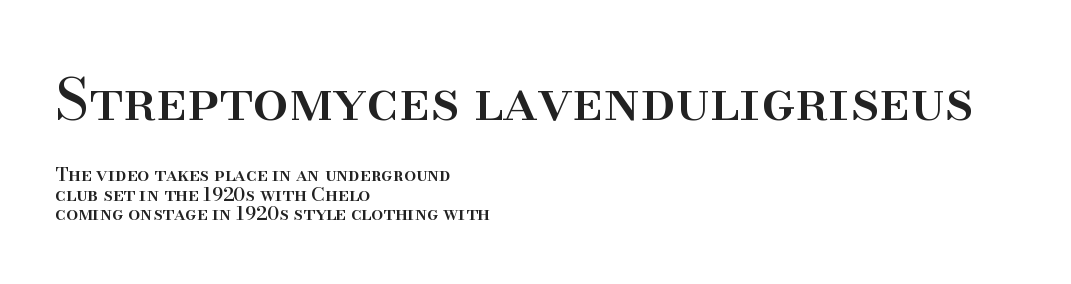
The image shows 57 px serif type, upright; set left-aligned, tight line spacing (1.03x), normal letter spacing, not underlined; the first (top) block is 3.0x larger; high stroke contrast and a small x-height.
